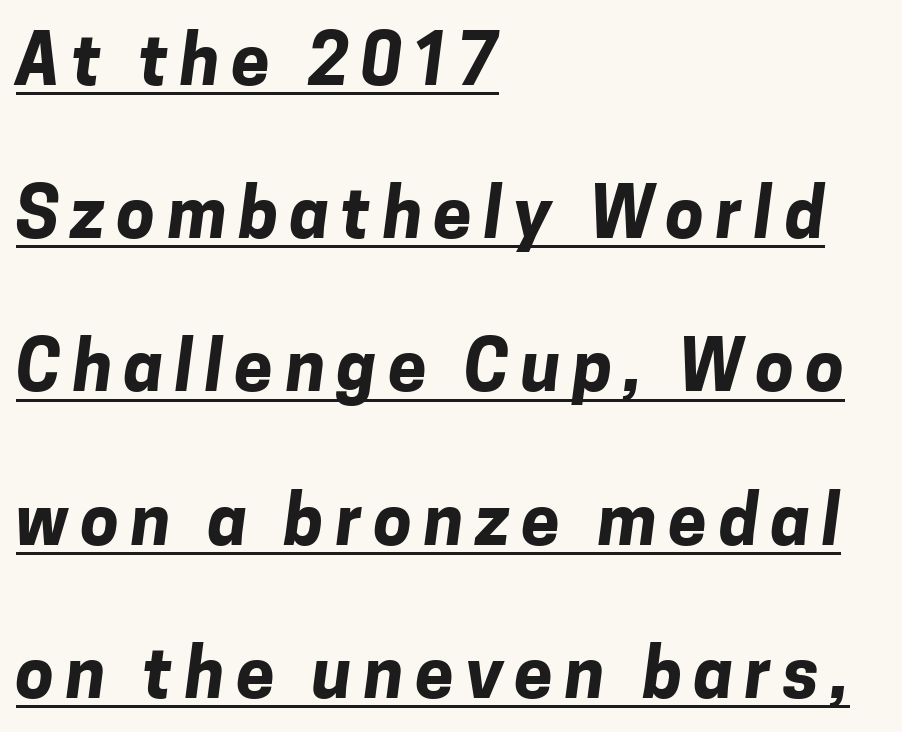
{"serif": "no", "bold": "yes", "weight": "bold", "width": "normal", "stroke_contrast": "low", "x_height": "medium", "monospaced": "no", "underline": "yes", "align": "left", "line_spacing": "loose", "line_spacing_ratio": 2.22, "glyph_px": 69}
